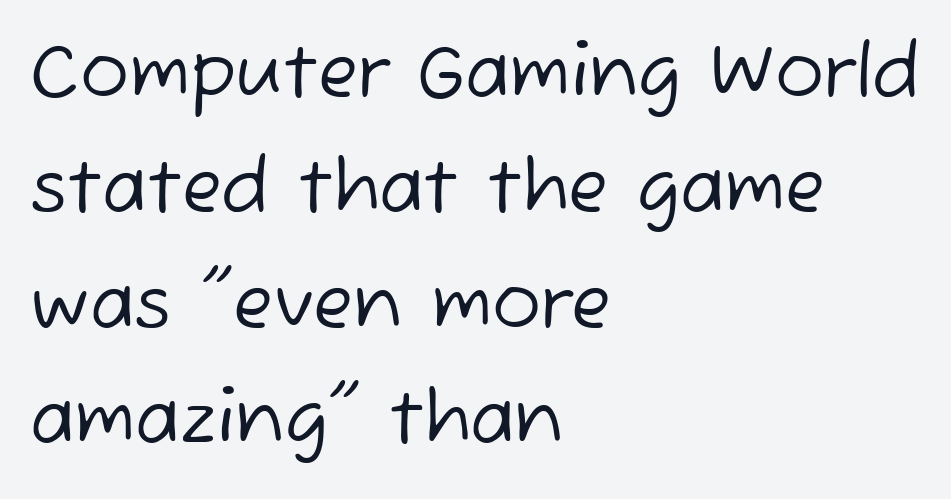
Nobody drew a line under any word here. Each line starts at the same left margin while the right side varies. Is the stroke heavy? The answer is a plain regular-or-lighter. Is the letter spacing exaggerated? No — it looks like the ordinary default.
